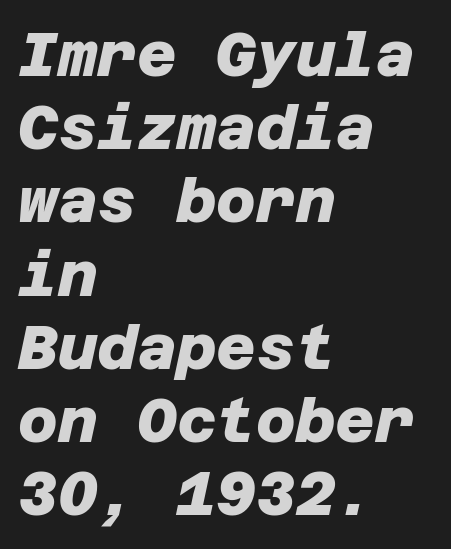
{"serif": "no", "bold": "yes", "weight": "heavy", "width": "normal", "stroke_contrast": "low", "x_height": "large", "underline": "no", "align": "left", "line_spacing_ratio": 1.2, "letter_spacing": "normal", "letter_spacing_em": 0.0, "glyph_px": 61}
